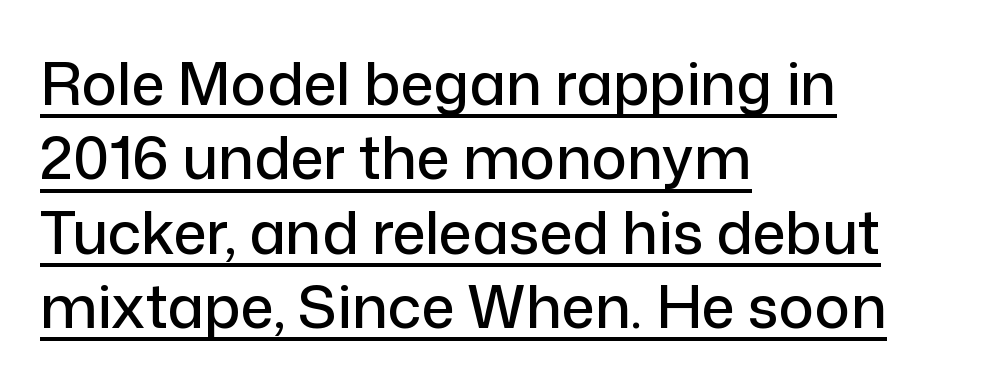
{"serif": "no", "italic": "no", "width": "normal", "stroke_contrast": "low", "x_height": "medium", "monospaced": "no", "underline": "yes", "align": "left", "line_spacing": "normal", "line_spacing_ratio": 1.26, "letter_spacing": "normal", "letter_spacing_em": 0.0, "glyph_px": 59}
